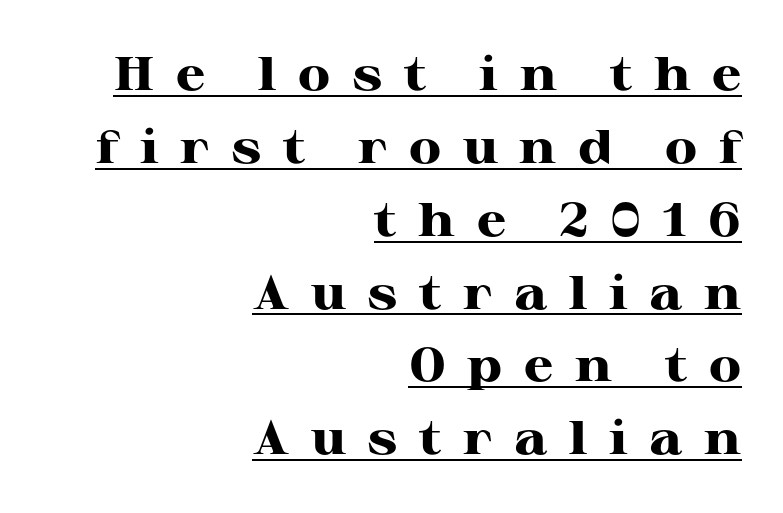
The image shows 47 px heavy, wide serif type, upright; set right-aligned, normal line spacing (1.55x), unusually wide letter spacing (+0.46 em), underlined; high stroke contrast and a medium x-height.
